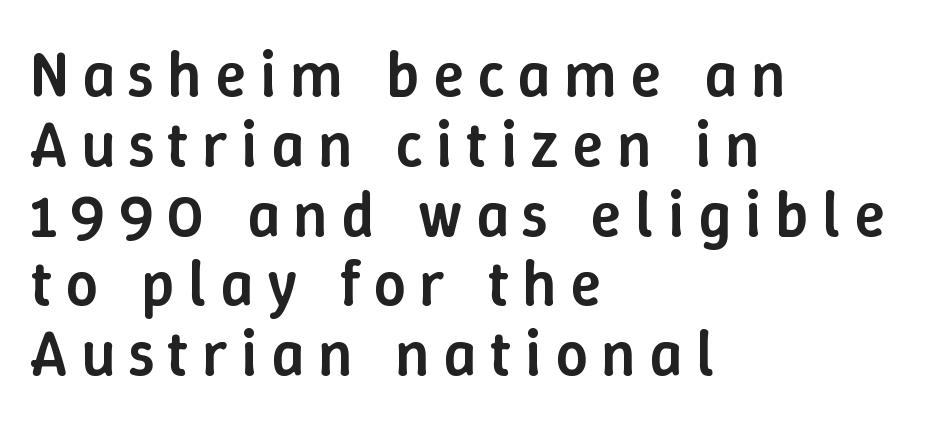
{"italic": "no", "bold": "semi", "weight": "semibold", "width": "normal", "stroke_contrast": "low", "x_height": "medium", "monospaced": "no", "underline": "no", "align": "left", "line_spacing": "tight", "line_spacing_ratio": 1.09, "letter_spacing": "wide", "letter_spacing_em": 0.21, "glyph_px": 64}
